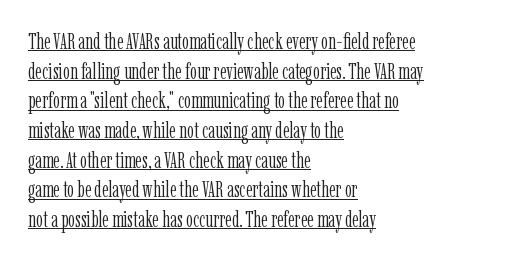
The image shows 22 px text type, upright; set left-aligned, normal line spacing (1.35x), normal letter spacing, underlined.
